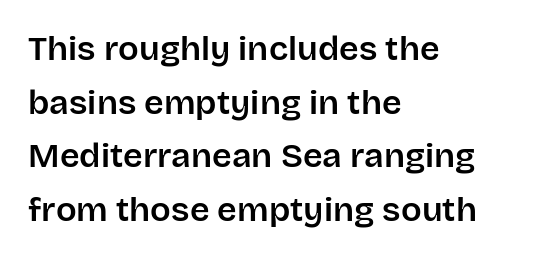
The face used here is rendered with its standard letterfit. Do the characters align in a grid? No, the font is proportional. Grotesque or geometric, the face here clearly has no serifs. A clean baseline with only descenders dipping below it. Evenly set lines give the paragraph a standard silhouette. No italicization has been applied; the sample stays upright.
